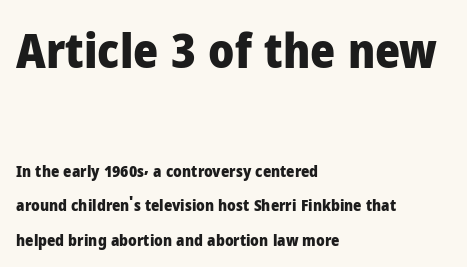
{"serif": "no", "italic": "no", "bold": "yes", "weight": "heavy", "width": "normal", "stroke_contrast": "low", "x_height": "medium", "monospaced": "no", "underline": "no", "align": "left", "line_spacing": "loose", "line_spacing_ratio": 2.17, "letter_spacing": "normal", "letter_spacing_em": 0.0, "larger_block": "first", "size_ratio": 3.0, "glyph_px": 48}
